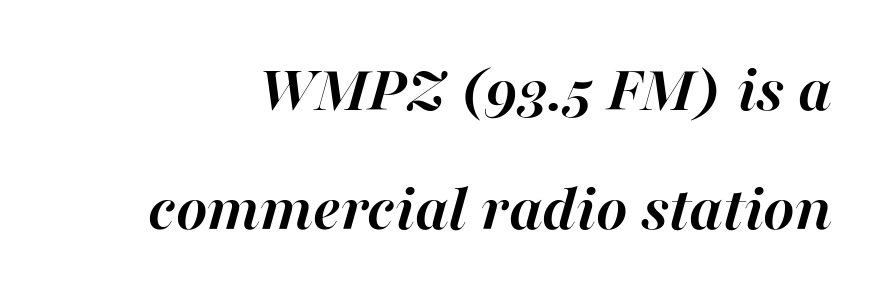
The passage shown leans; its letterforms are oblique. Is this a fixed-width face? No — the glyphs have proportional, varying widths. These lines keep a tight, regular rhythm from letter to letter. Bold? Absolutely — the strokes are thick and heavy. Rule under the text: the space is simply empty.
